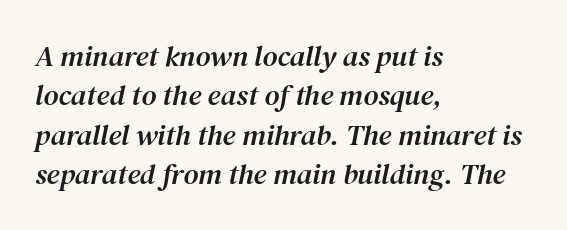
Whoever set this chose a conventional vertical rhythm. The setting favours the left margin, as ordinary paragraphs usually do. Spacing verdict: proportional, widths tailored to each character. Letters rest on an invisible, unmarked baseline.
